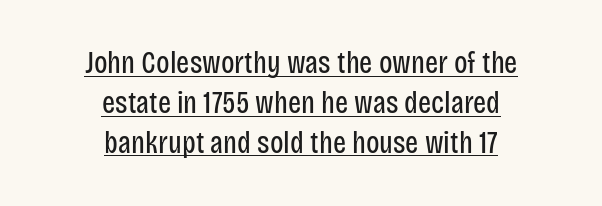
The image shows 31 px regular-weight, condensed sans-serif type, upright; set centered, normal line spacing (1.29x), normal letter spacing, underlined; low stroke contrast and a large x-height.
